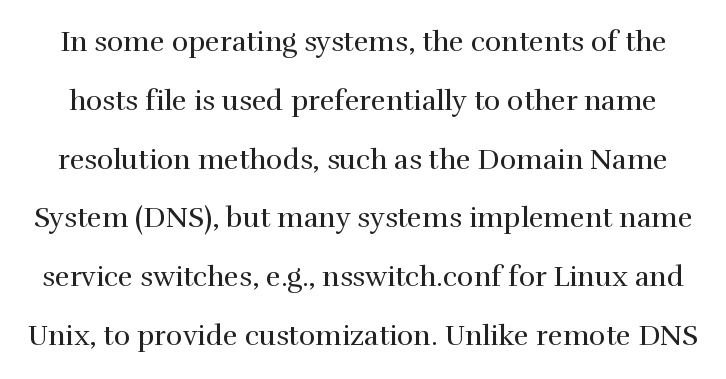
No heavy texture on the line: the type isn't bold. The words here are not underlined. If you drew a line through each stem, it would be perfectly vertical. You could not count columns in this text — the font is proportionally spaced. Nobody touched the tracking dial on this one. Look at the bottom of the vertical strokes: they flare into serifs here.
